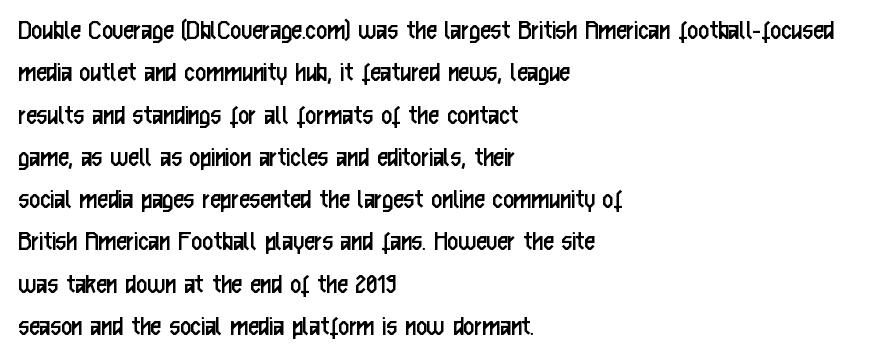
The image shows 30 px regular-weight, condensed sans-serif type, upright; set left-aligned, normal line spacing (1.41x), normal letter spacing, not underlined; low stroke contrast and a medium x-height.
